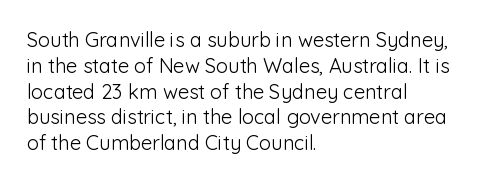
The image shows 20 px text type, upright; set left-aligned, normal line spacing (1.29x), normal letter spacing, not underlined.
